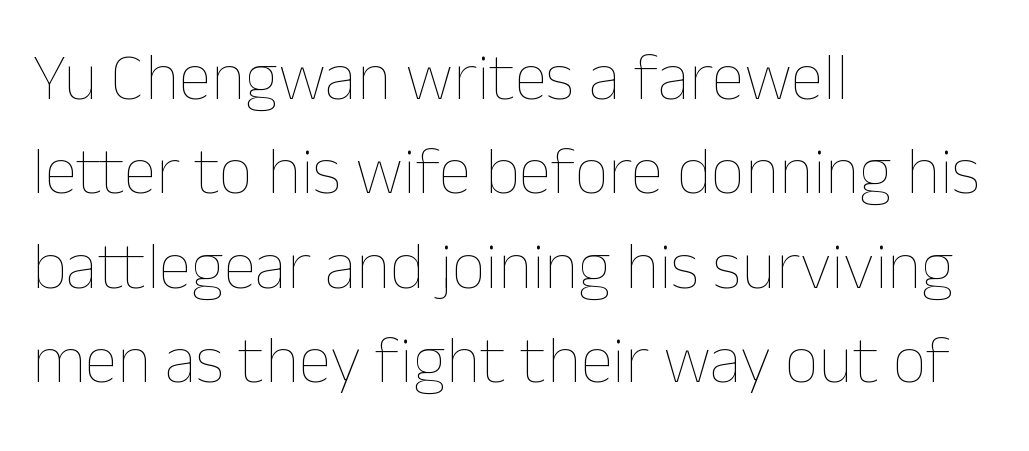
{"italic": "no", "bold": "no", "weight": "thin", "width": "normal", "stroke_contrast": "low", "x_height": "medium", "monospaced": "no", "underline": "no", "align": "left", "line_spacing": "normal", "line_spacing_ratio": 1.41, "letter_spacing": "normal", "letter_spacing_em": 0.0, "glyph_px": 67}
